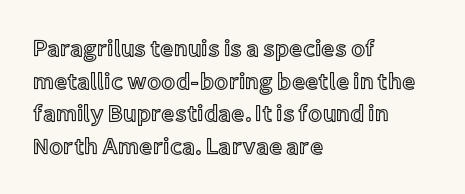
The image shows 23 px text type, upright; set left-aligned, normal line spacing (1.42x), normal letter spacing, not underlined.
